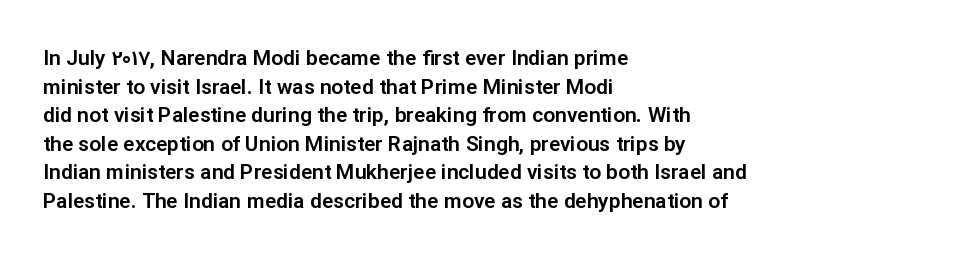
The image shows 21 px text type, upright; set left-aligned, normal line spacing (1.36x), normal letter spacing, not underlined.
